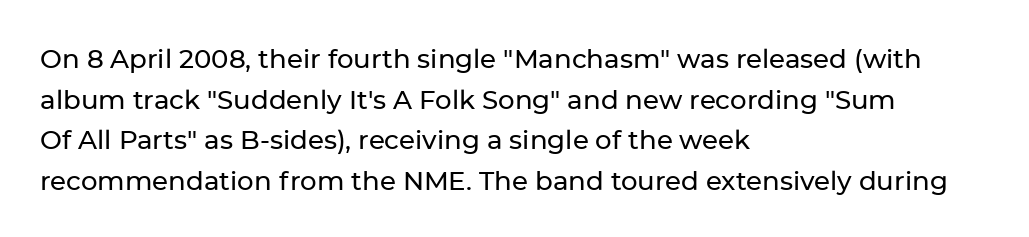
The image shows 26 px text type, upright; set left-aligned, normal line spacing (1.56x), normal letter spacing, not underlined.
